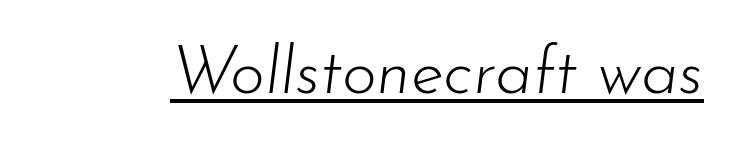
Would a proofreader flag this as italicized? Yes. Is the stroke heavy? The answer is a plain regular-or-lighter. The letters advance in unequal steps, a hallmark of proportional type. Is the letter spacing exaggerated? No — it looks like the ordinary default. Has an underline been added? It has.
